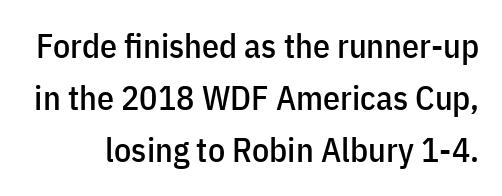
Q: Is the text italic (slanted)? A: No, it is upright.
Q: Is the typeface a serif or a sans-serif typeface? A: Sans-serif.
Q: Is the text underlined? A: No.
Q: Is the spacing between letters normal or unusually wide? A: Normal.
Q: Is the spacing between lines tight, normal or loose? A: Normal.
Q: Width (condensed, normal, or wide)? A: Condensed.
Q: Stroke contrast? A: Low.
Q: x-height? A: Medium.
Q: Monospaced? A: No.
